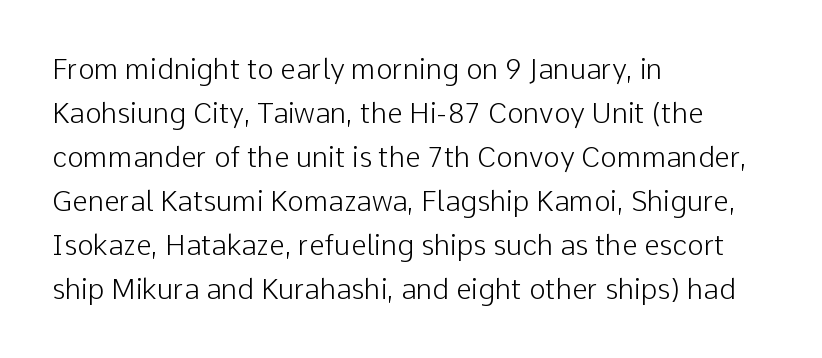
Q: Is the text bold? A: No.
Q: Is the text italic (slanted)? A: No, it is upright.
Q: Is the typeface a serif or a sans-serif typeface? A: Sans-serif.
Q: Is the text underlined? A: No.
Q: How is the paragraph aligned? A: Left-aligned.
Q: Is the spacing between letters normal or unusually wide? A: Normal.
Q: Is the spacing between lines tight, normal or loose? A: Normal.
Q: Width (condensed, normal, or wide)? A: Normal.
Q: Stroke contrast? A: Low.
Q: x-height? A: Medium.
Q: Monospaced? A: No.
